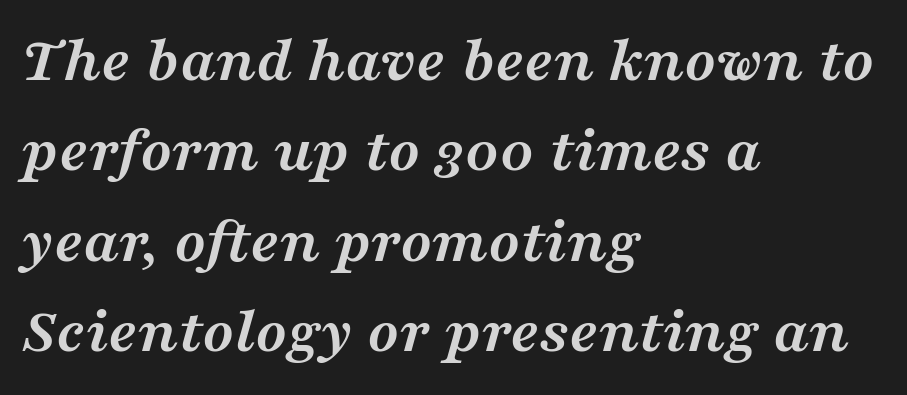
Q: Is the text bold? A: Yes.
Q: Is the text italic (slanted)? A: Yes, it leans right by about 16 degrees.
Q: Is the typeface a serif or a sans-serif typeface? A: Serif.
Q: Is the text underlined? A: No.
Q: How is the paragraph aligned? A: Left-aligned.
Q: Is the spacing between letters normal or unusually wide? A: Normal.
Q: Is the spacing between lines tight, normal or loose? A: Normal.
Q: Width (condensed, normal, or wide)? A: Wide.
Q: Stroke contrast? A: Medium.
Q: x-height? A: Medium.
Q: Monospaced? A: No.
